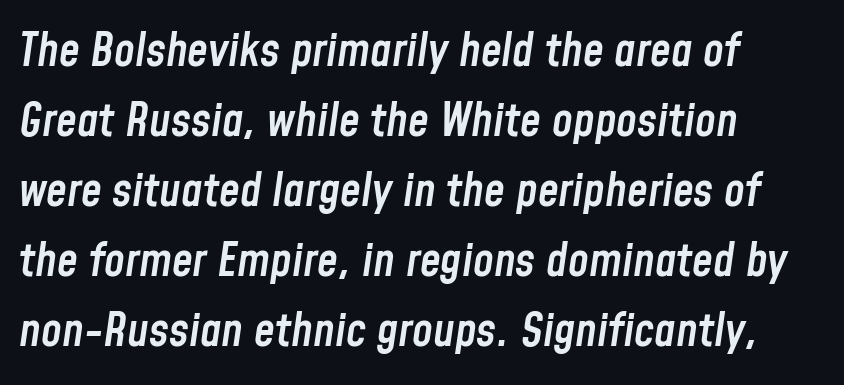
The image shows 47 px semibold, condensed type, italic (leaning right); set left-aligned, normal line spacing (1.49x), normal letter spacing, not underlined; low stroke contrast and a medium x-height.
